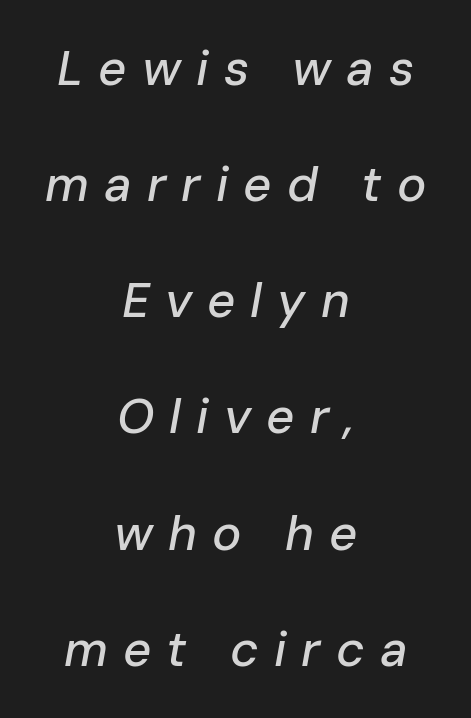
Has an underline been added? It has not. Horizontal alignment here is central, giving a formal, balanced look. Proportional: the letters do not fall into vertical columns. The specimen reads as italic at a glance.
